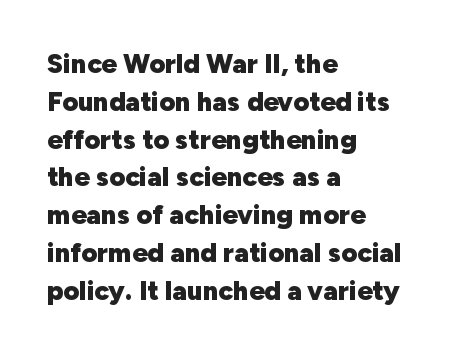
Q: Is the text bold? A: Yes.
Q: Is the text italic (slanted)? A: No, it is upright.
Q: Is the text underlined? A: No.
Q: How is the paragraph aligned? A: Left-aligned.
Q: Is the spacing between letters normal or unusually wide? A: Normal.
Q: Is the spacing between lines tight, normal or loose? A: Normal.
